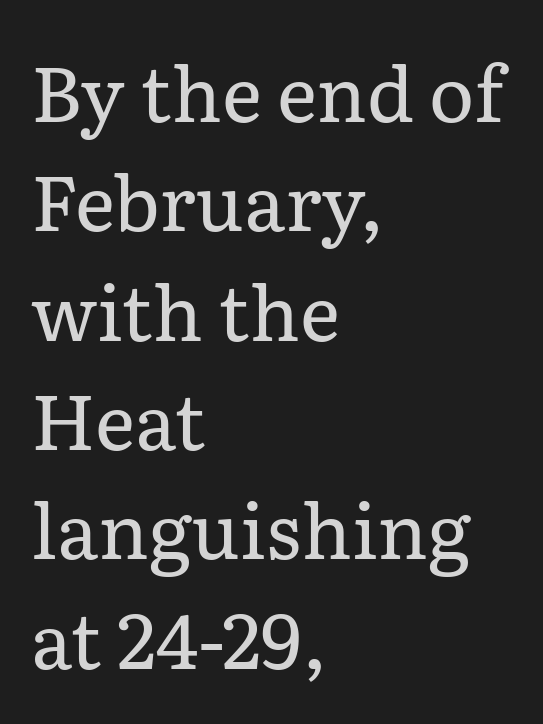
Note: serifs present on the glyphs. Standard letterfit; no display-style spreading of the glyphs. Teacher's note: observe the even left margin — that is flush-left alignment. Vertically, the passage feels balanced, rows spaced as you'd expect.
